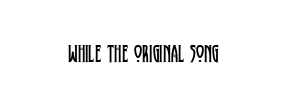
The rendering keeps characters at their native spacing. The font sits on the lighter half of the weight spectrum, regular included. Quick note: underline off. Is there any slant? The stems are plumb.
